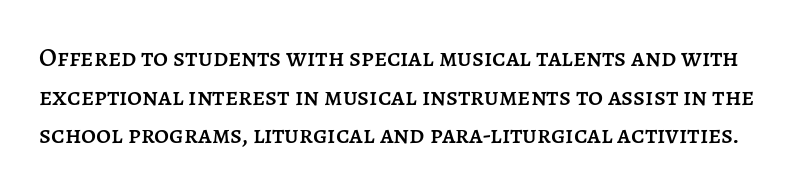
Q: Is the text italic (slanted)? A: No, it is upright.
Q: Is the text underlined? A: No.
Q: Is the spacing between letters normal or unusually wide? A: Normal.
Q: Is the spacing between lines tight, normal or loose? A: Normal.
